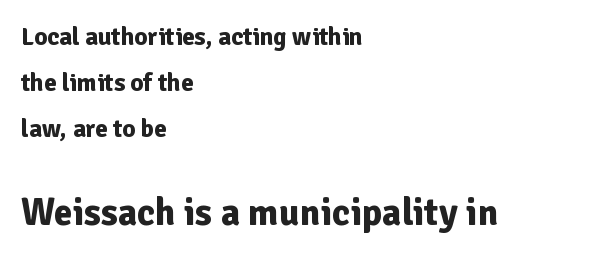
{"serif": "no", "italic": "no", "bold": "yes", "weight": "bold", "width": "normal", "stroke_contrast": "low", "x_height": "medium", "monospaced": "no", "underline": "no", "align": "left", "line_spacing_ratio": 1.84, "letter_spacing": "normal", "letter_spacing_em": 0.0, "larger_block": "second", "size_ratio": 1.52, "glyph_px": 38}
